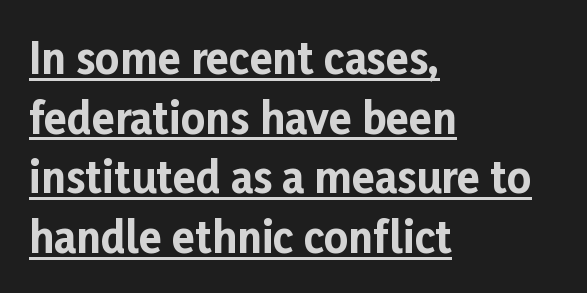
This sample uses plain, unmodified letter spacing. Leftover space on each line is placed entirely after the last word. Quick note: underline on. A typesetter would call this proportional, since set widths differ per character. The letters are bold, with thick, heavy strokes.
